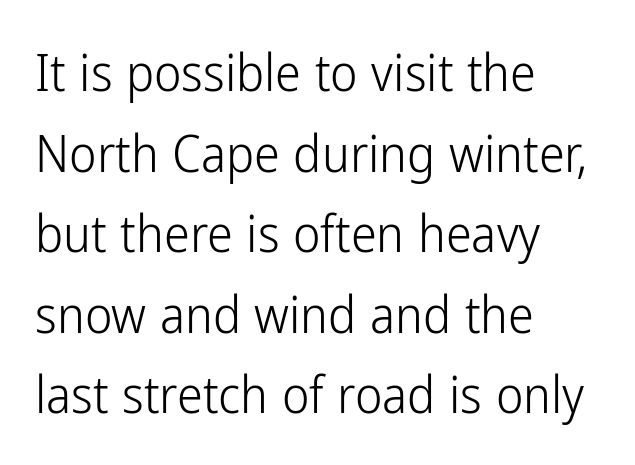
The image shows 52 px light, condensed sans-serif type, upright; set left-aligned, normal line spacing (1.55x), normal letter spacing, not underlined; low stroke contrast and a medium x-height.
